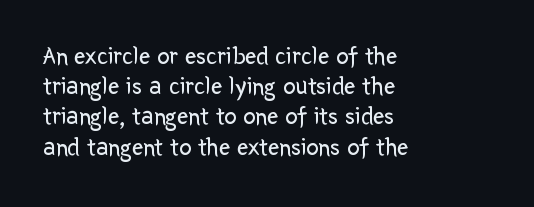
{"italic": "no", "bold": "no", "underline": "no", "align": "left", "line_spacing_ratio": 1.21, "letter_spacing": "normal", "letter_spacing_em": 0.0, "glyph_px": 25}
